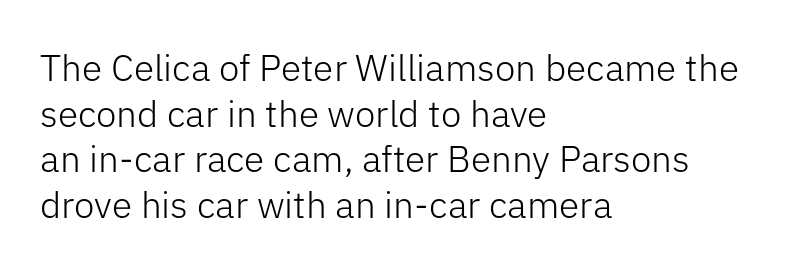
Q: Is the text bold? A: No.
Q: Is the text italic (slanted)? A: No, it is upright.
Q: Is the typeface a serif or a sans-serif typeface? A: Sans-serif.
Q: Is the text underlined? A: No.
Q: How is the paragraph aligned? A: Left-aligned.
Q: Is the spacing between letters normal or unusually wide? A: Normal.
Q: Width (condensed, normal, or wide)? A: Normal.
Q: Stroke contrast? A: Low.
Q: x-height? A: Medium.
Q: Monospaced? A: No.
